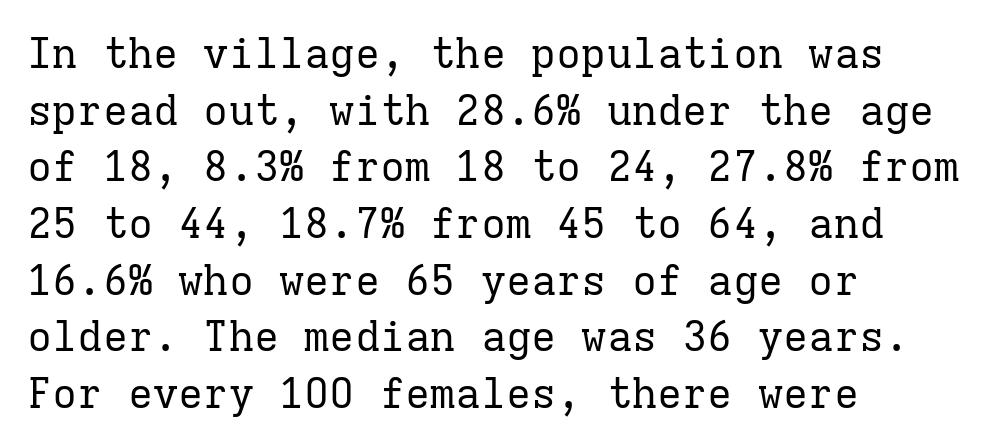
{"serif": "yes", "italic": "no", "bold": "no", "weight": "regular", "width": "normal", "stroke_contrast": "low", "x_height": "medium", "monospaced": "yes", "underline": "no", "align": "left", "line_spacing": "normal", "line_spacing_ratio": 1.35, "letter_spacing": "normal", "letter_spacing_em": 0.0, "glyph_px": 42}
